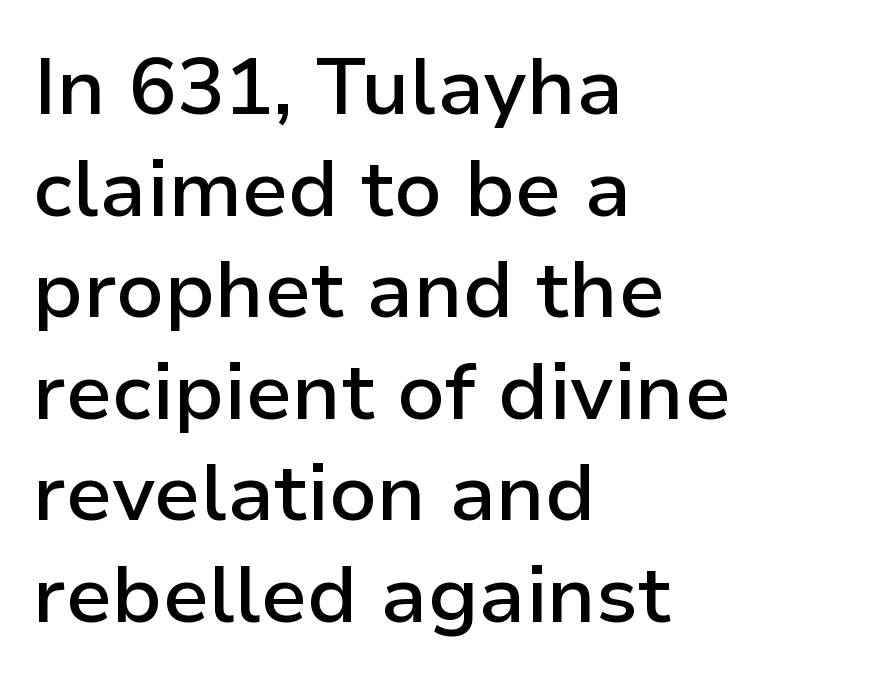
The image shows 80 px semibold sans-serif type, upright; set left-aligned, normal line spacing (1.27x), normal letter spacing, not underlined; low stroke contrast and a medium x-height.
